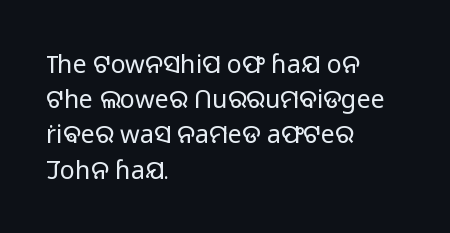
Weight: not bold — regular or lighter. Summary of vertical rhythm: regular, with standard interline spacing. Italic? Not at all — the glyphs are vertical. Words appear dense and cohesive because spacing is normal. Glance below the letters and you will spot only blank space.
